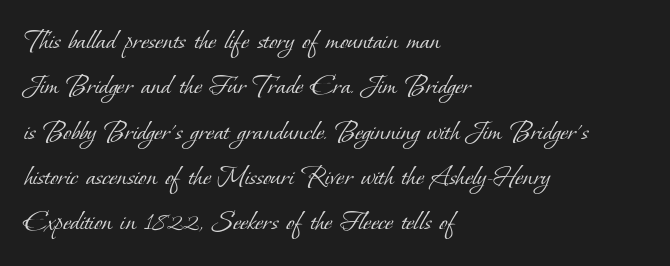
{"serif": "yes", "bold": "no", "weight": "light", "width": "normal", "stroke_contrast": "low", "x_height": "small", "monospaced": "no", "underline": "no", "align": "left", "line_spacing": "normal", "line_spacing_ratio": 1.51, "letter_spacing": "normal", "letter_spacing_em": 0.0, "glyph_px": 30}
